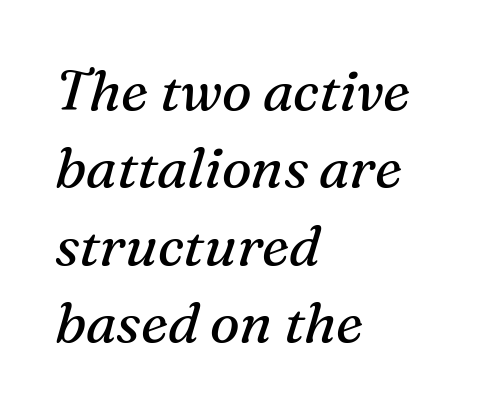
{"serif": "yes", "italic": "yes", "lean": "right", "slant_degrees": 16, "bold": "no", "weight": "regular", "width": "normal", "stroke_contrast": "medium", "x_height": "medium", "monospaced": "no", "underline": "no", "align": "left", "line_spacing": "normal", "line_spacing_ratio": 1.38, "letter_spacing": "normal", "letter_spacing_em": 0.0, "glyph_px": 56}
